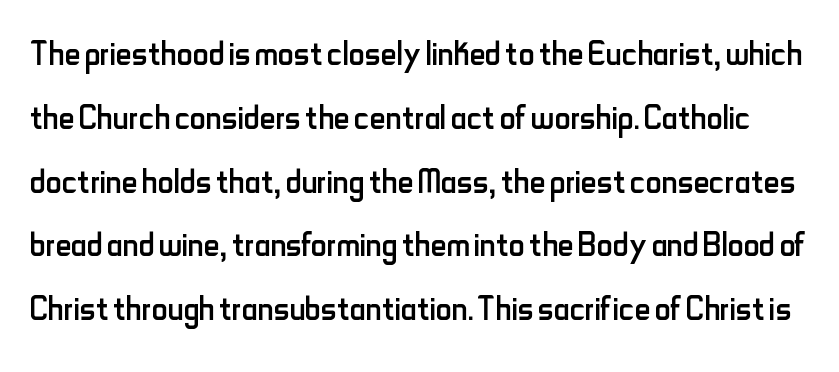
Is this a heavy cut? Hardly; it is regular or lighter. A typesetter would call this proportional, since set widths differ per character. The specimen reads as upright at a glance. Nothing sits at the stroke ends, so this counts as sans-serif. The rendering uses a moderate line-height, typical for paragraphs.
